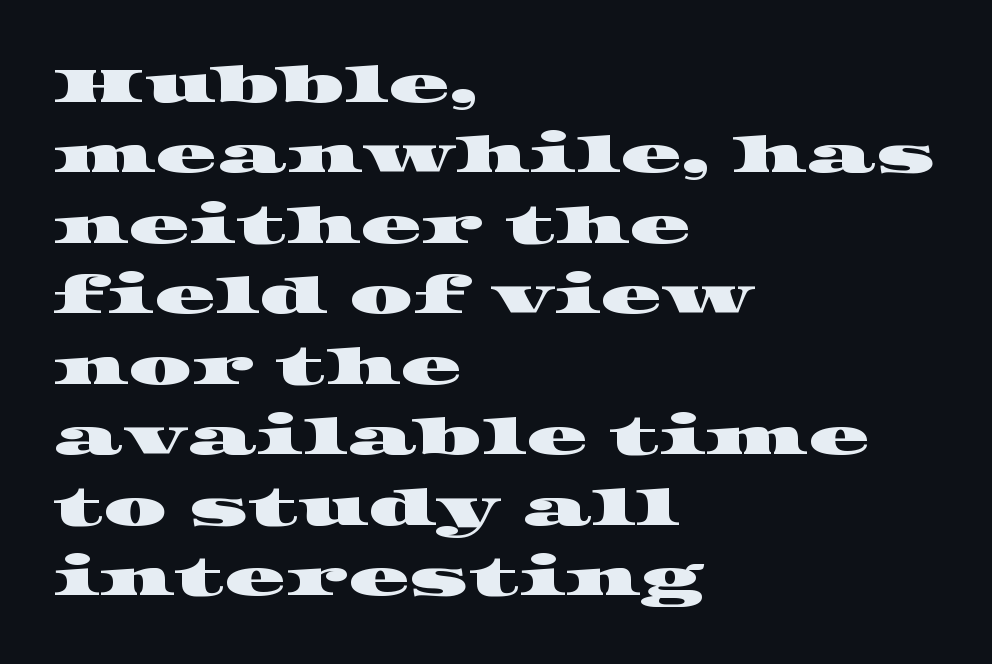
Q: Is the typeface a serif or a sans-serif typeface? A: Serif.
Q: Is the text underlined? A: No.
Q: How is the paragraph aligned? A: Left-aligned.
Q: Is the spacing between letters normal or unusually wide? A: Normal.
Q: Is the spacing between lines tight, normal or loose? A: Normal.
Q: Width (condensed, normal, or wide)? A: Wide.
Q: Stroke contrast? A: High.
Q: x-height? A: Large.
Q: Monospaced? A: No.
